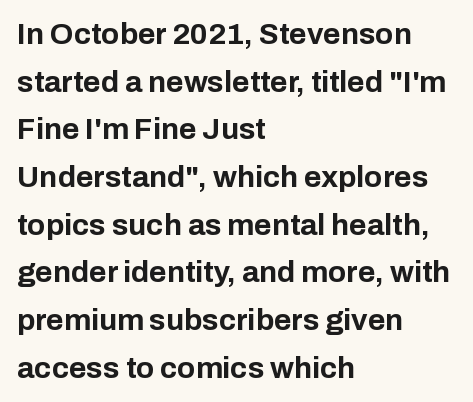
{"serif": "no", "italic": "no", "bold": "yes", "weight": "bold", "width": "normal", "stroke_contrast": "low", "x_height": "medium", "monospaced": "no", "underline": "no", "align": "left", "line_spacing": "normal", "line_spacing_ratio": 1.59, "letter_spacing": "normal", "letter_spacing_em": 0.0, "glyph_px": 30}
